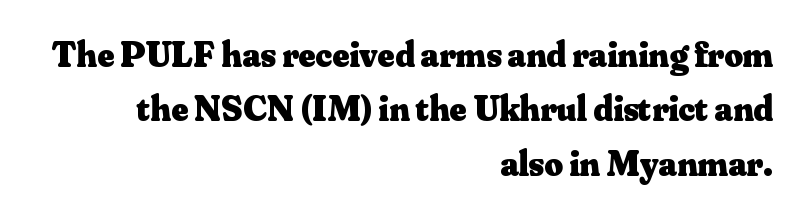
Q: Is the text bold? A: Yes.
Q: Is the text italic (slanted)? A: No, it is upright.
Q: Is the typeface a serif or a sans-serif typeface? A: Serif.
Q: Is the text underlined? A: No.
Q: How is the paragraph aligned? A: Right-aligned.
Q: Is the spacing between letters normal or unusually wide? A: Normal.
Q: Is the spacing between lines tight, normal or loose? A: Normal.
Q: Width (condensed, normal, or wide)? A: Normal.
Q: Stroke contrast? A: Medium.
Q: x-height? A: Small.
Q: Monospaced? A: No.
